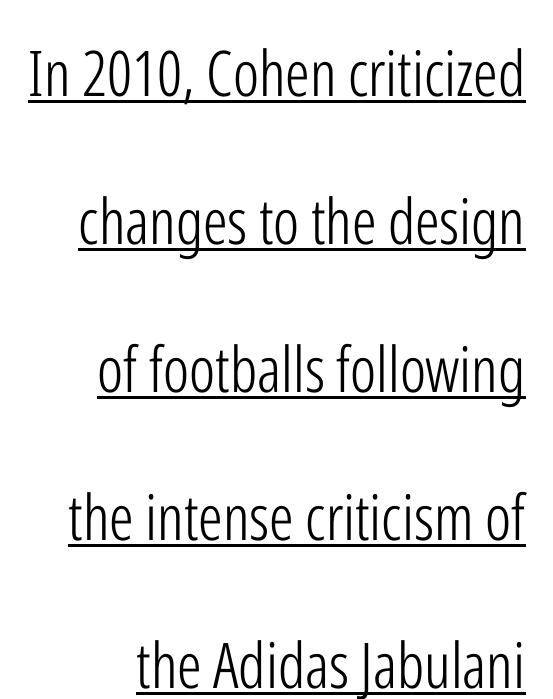
{"serif": "no", "italic": "no", "bold": "no", "weight": "light", "width": "condensed", "stroke_contrast": "low", "x_height": "medium", "monospaced": "no", "underline": "yes", "line_spacing": "loose", "line_spacing_ratio": 2.35, "letter_spacing": "normal", "letter_spacing_em": 0.0, "glyph_px": 63}
